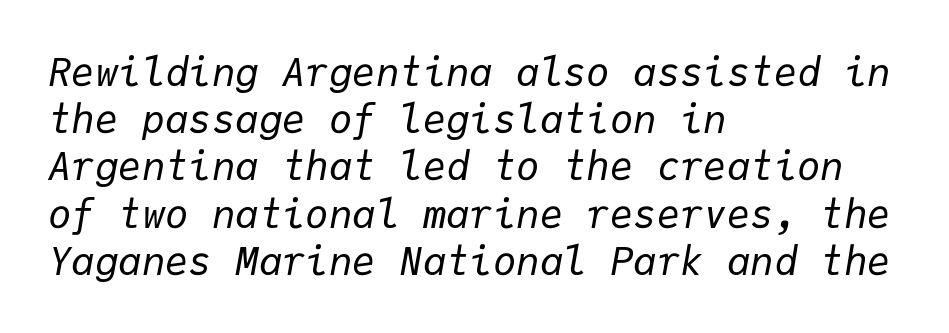
Q: Is the text bold? A: No.
Q: Is the text italic (slanted)? A: Yes, it leans right by about 9 degrees.
Q: Is the text underlined? A: No.
Q: How is the paragraph aligned? A: Left-aligned.
Q: Is the spacing between letters normal or unusually wide? A: Normal.
Q: Width (condensed, normal, or wide)? A: Normal.
Q: Stroke contrast? A: Low.
Q: x-height? A: Medium.
Q: Monospaced? A: Yes.
